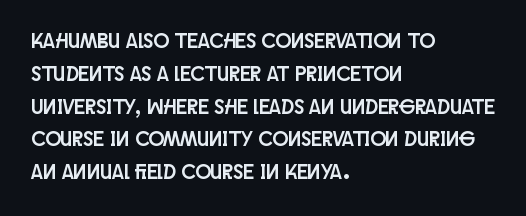
Q: Is the text italic (slanted)? A: No, it is upright.
Q: Is the text underlined? A: No.
Q: How is the paragraph aligned? A: Left-aligned.
Q: Is the spacing between letters normal or unusually wide? A: Normal.
Q: Is the spacing between lines tight, normal or loose? A: Normal.
